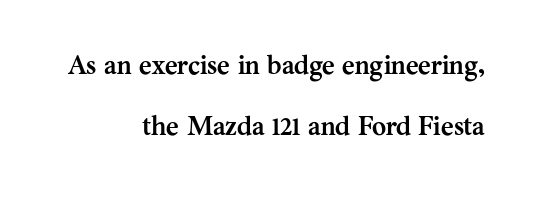
{"italic": "no", "bold": "yes", "underline": "no", "align": "right", "line_spacing": "loose", "line_spacing_ratio": 2.25, "letter_spacing": "normal", "letter_spacing_em": 0.0, "glyph_px": 27}
